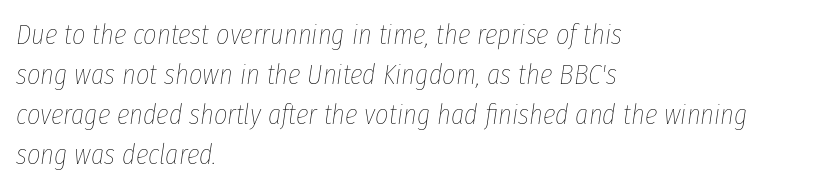
The image shows 29 px thin, condensed type, italic (leaning right); set left-aligned, normal line spacing (1.38x), normal letter spacing, not underlined; low stroke contrast and a medium x-height.
